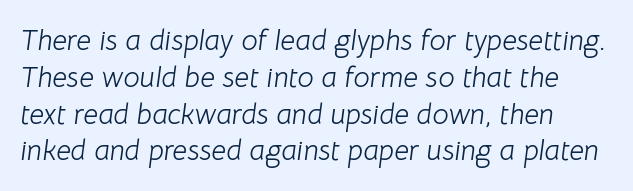
Q: Is the text bold? A: No.
Q: Is the text italic (slanted)? A: Yes, it leans right by about 8 degrees.
Q: Is the text underlined? A: No.
Q: Is the spacing between letters normal or unusually wide? A: Normal.
Q: Is the spacing between lines tight, normal or loose? A: Normal.
Q: Width (condensed, normal, or wide)? A: Normal.
Q: Stroke contrast? A: Low.
Q: x-height? A: Medium.
Q: Monospaced? A: No.
